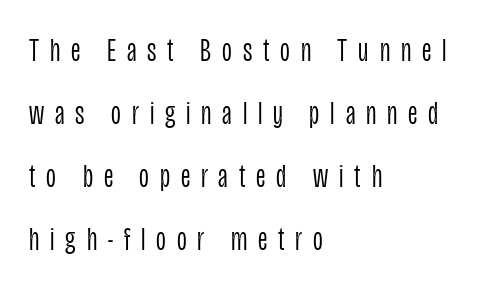
The image shows 34 px light, condensed sans-serif type, upright; set left-aligned, line spacing 1.85x, unusually wide letter spacing (+0.32 em), not underlined; low stroke contrast and a large x-height.
